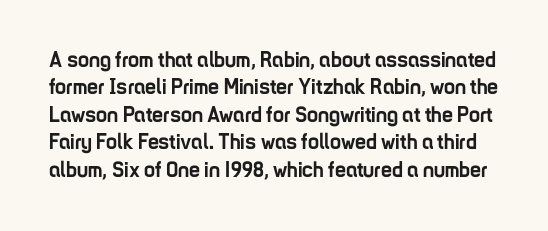
{"italic": "no", "bold": "yes", "underline": "no", "line_spacing": "normal", "line_spacing_ratio": 1.25, "letter_spacing": "normal", "letter_spacing_em": 0.0, "glyph_px": 22}
